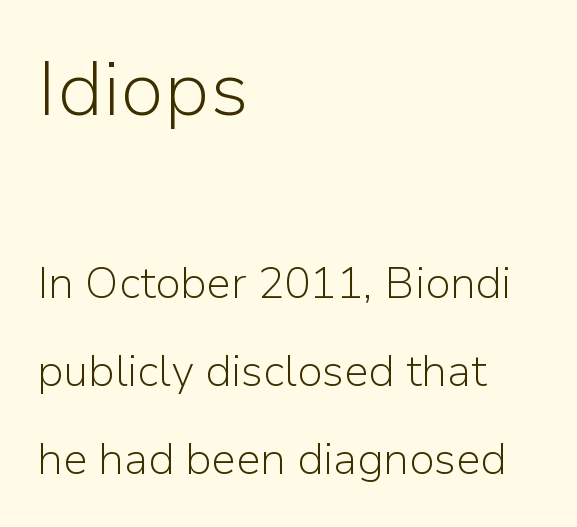
{"serif": "no", "italic": "no", "bold": "no", "weight": "light", "width": "normal", "stroke_contrast": "low", "x_height": "medium", "monospaced": "no", "underline": "no", "align": "left", "line_spacing": "loose", "line_spacing_ratio": 2.0, "letter_spacing": "normal", "letter_spacing_em": 0.0, "larger_block": "first", "size_ratio": 1.75, "glyph_px": 77}
